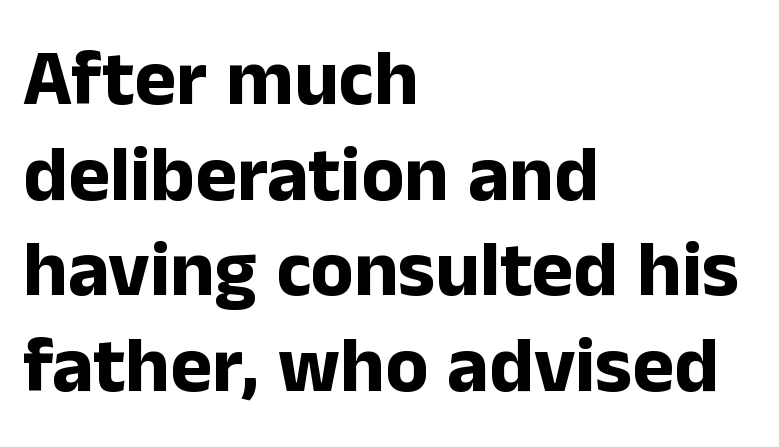
Short note: letters normally spaced. Does the lettering tilt? It doesn't — this is upright. As a designer I'd log this as weight 700, bold. Letterform terminals end flat and unadorned throughout the passage.
